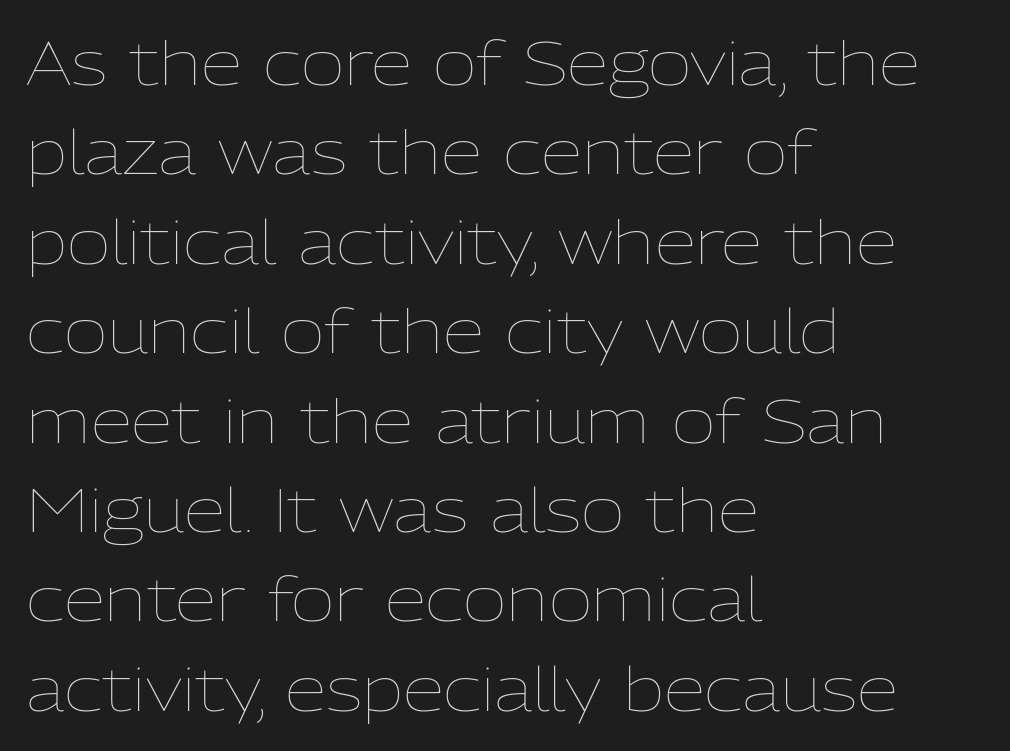
Q: Is the text bold? A: No.
Q: Is the text italic (slanted)? A: No, it is upright.
Q: Is the text underlined? A: No.
Q: How is the paragraph aligned? A: Left-aligned.
Q: Is the spacing between letters normal or unusually wide? A: Normal.
Q: Is the spacing between lines tight, normal or loose? A: Normal.
Q: Width (condensed, normal, or wide)? A: Normal.
Q: Stroke contrast? A: Low.
Q: x-height? A: Medium.
Q: Monospaced? A: No.
